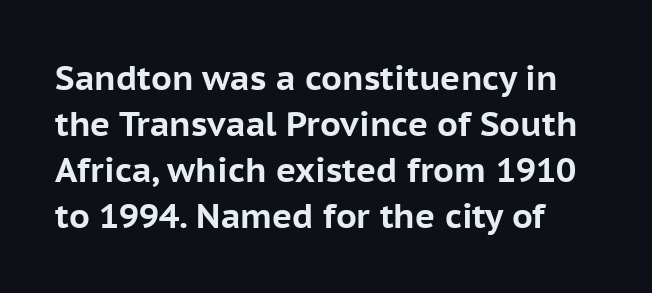
Q: Is the text bold? A: Yes.
Q: Is the text italic (slanted)? A: No, it is upright.
Q: Is the typeface a serif or a sans-serif typeface? A: Sans-serif.
Q: Is the text underlined? A: No.
Q: Is the spacing between letters normal or unusually wide? A: Normal.
Q: Is the spacing between lines tight, normal or loose? A: Normal.
Q: Width (condensed, normal, or wide)? A: Normal.
Q: Stroke contrast? A: Low.
Q: x-height? A: Medium.
Q: Monospaced? A: No.
